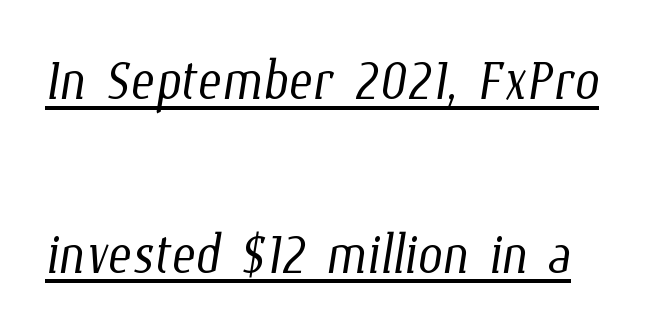
The line texture is even and compact thanks to regular tracking. Spacing verdict: proportional, widths tailored to each character. Compared with undecorated copy, this sample adds a rule below the words. How would I describe the line gaps? Wide and relaxed. The strokes are not fattened; the text isn't bold.
